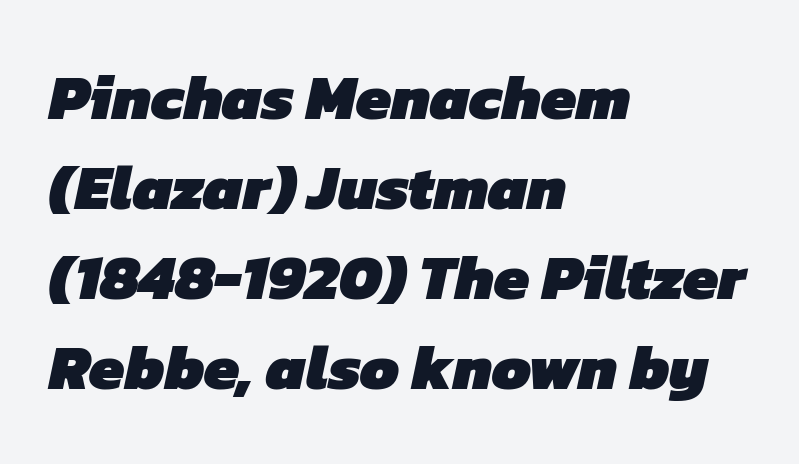
{"serif": "no", "bold": "yes", "weight": "heavy", "width": "normal", "stroke_contrast": "low", "x_height": "medium", "monospaced": "no", "underline": "no", "align": "left", "line_spacing": "normal", "line_spacing_ratio": 1.43, "letter_spacing": "normal", "letter_spacing_em": 0.0, "glyph_px": 63}
